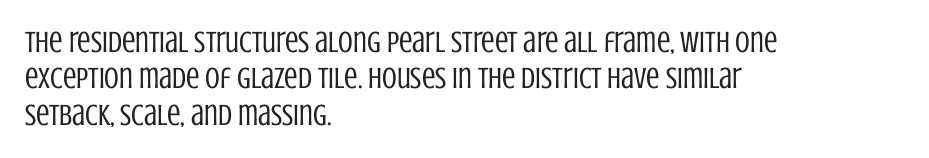
{"serif": "no", "italic": "no", "bold": "no", "weight": "regular", "width": "condensed", "stroke_contrast": "low", "x_height": "large", "monospaced": "no", "underline": "no", "align": "left", "line_spacing_ratio": 1.21, "letter_spacing": "normal", "letter_spacing_em": 0.0, "glyph_px": 30}
